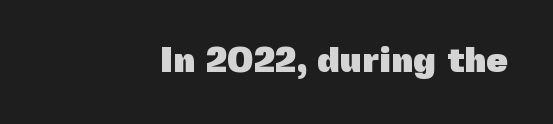
Posture: vertical. Heavy-handed strokes throughout: this text is bold. The letters advance in unequal steps, a hallmark of proportional type. Honestly, the letter spacing is just normal — you wouldn't notice it. Only glyphs here, with clear space below each row. The font family rendered here belongs to the sans-serif group.
